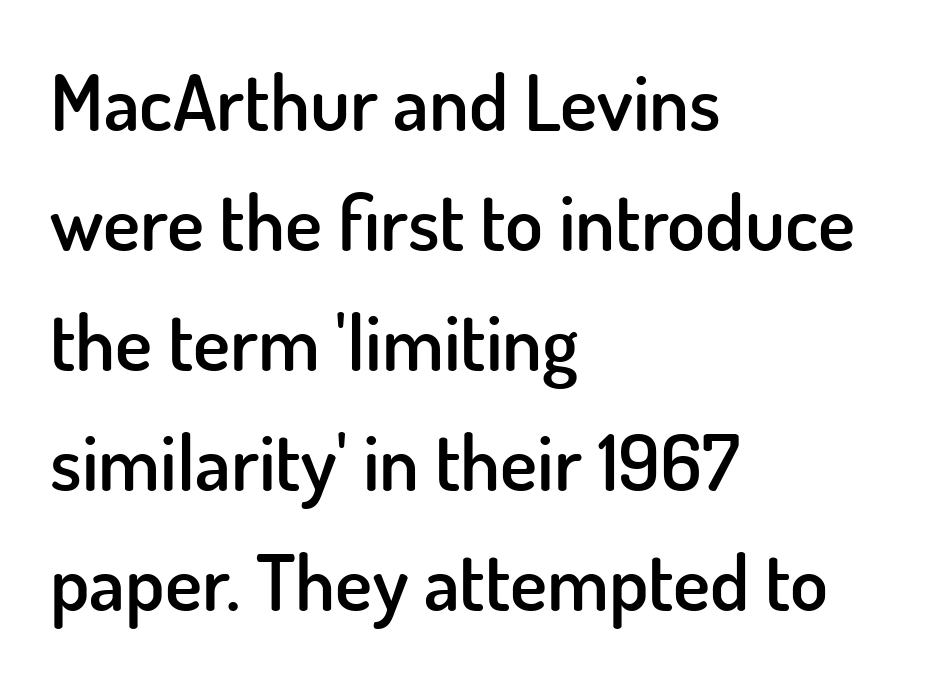
Is there any slant? The stems are plumb. What stands out about the letter spacing? Nothing — it is the standard amount. Visually the block forms a straight wall on the left and a jagged coastline on the right. Lines of text with bare space underneath.
